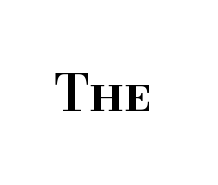
Just letters on the line, the space beneath them empty. The type family on display is of the serif kind. Character widths vary here, with narrow letters taking less room than wide ones. Students, note that the glyphs here touch the page at normal intervals. On the weight axis this lands at semibold, roughly 600.
